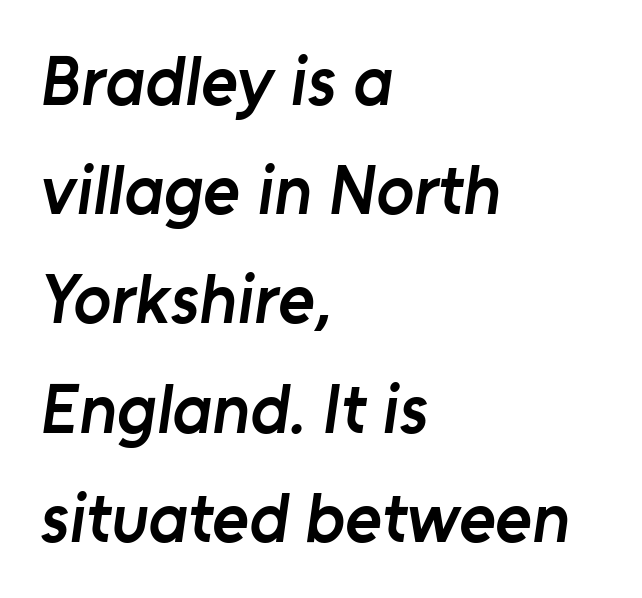
Q: Is the text bold? A: Semi-bold.
Q: Is the typeface a serif or a sans-serif typeface? A: Sans-serif.
Q: Is the text underlined? A: No.
Q: How is the paragraph aligned? A: Left-aligned.
Q: Is the spacing between letters normal or unusually wide? A: Normal.
Q: Is the spacing between lines tight, normal or loose? A: Normal.
Q: Width (condensed, normal, or wide)? A: Normal.
Q: Stroke contrast? A: Low.
Q: x-height? A: Medium.
Q: Monospaced? A: No.
